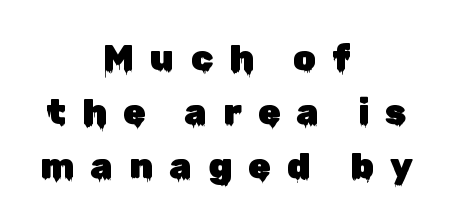
Q: Is the text italic (slanted)? A: No, it is upright.
Q: Is the typeface a serif or a sans-serif typeface? A: Sans-serif.
Q: Is the text underlined? A: No.
Q: How is the paragraph aligned? A: Centered.
Q: Is the spacing between letters normal or unusually wide? A: Unusually wide.
Q: Is the spacing between lines tight, normal or loose? A: Normal.
Q: Width (condensed, normal, or wide)? A: Normal.
Q: Stroke contrast? A: Low.
Q: x-height? A: Medium.
Q: Monospaced? A: No.
